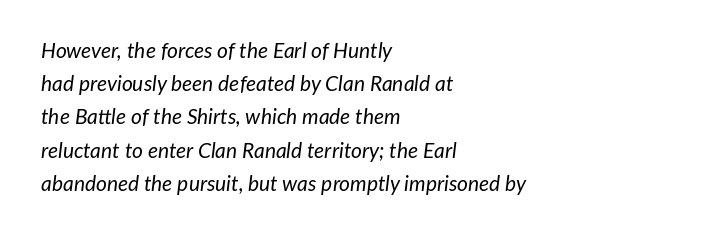
The block of text has a typical density, with ordinary space between rows. You can tell it's italic because the verticals aren't actually vertical. Stroke mass is kept to a normal reading level or below. Type without underlining. The paragraph shown leans on its left margin.
